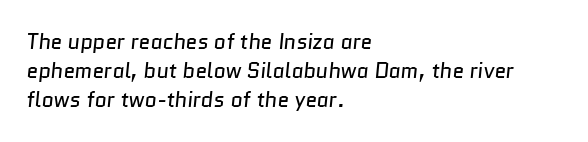
Q: Is the text bold? A: No.
Q: Is the text underlined? A: No.
Q: How is the paragraph aligned? A: Left-aligned.
Q: Is the spacing between letters normal or unusually wide? A: Normal.
Q: Is the spacing between lines tight, normal or loose? A: Normal.
